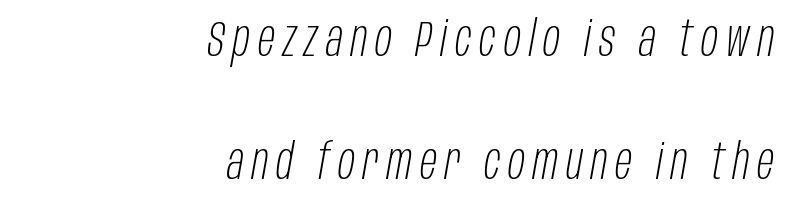
Q: Is the text bold? A: No.
Q: Is the text italic (slanted)? A: Yes, it leans right by about 10 degrees.
Q: Is the text underlined? A: No.
Q: How is the paragraph aligned? A: Right-aligned.
Q: Is the spacing between lines tight, normal or loose? A: Loose.
Q: Width (condensed, normal, or wide)? A: Condensed.
Q: Stroke contrast? A: Low.
Q: x-height? A: Large.
Q: Monospaced? A: No.
